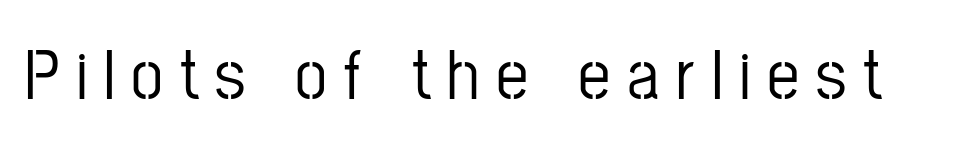
{"serif": "no", "italic": "no", "width": "condensed", "stroke_contrast": "low", "x_height": "medium", "monospaced": "no", "underline": "no", "letter_spacing": "wide", "letter_spacing_em": 0.23, "glyph_px": 72}
